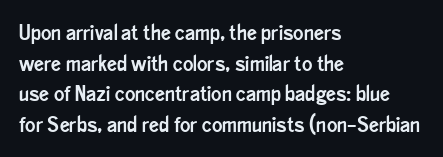
The image shows 22 px text type, upright; set left-aligned, normal line spacing (1.39x), normal letter spacing, not underlined.
